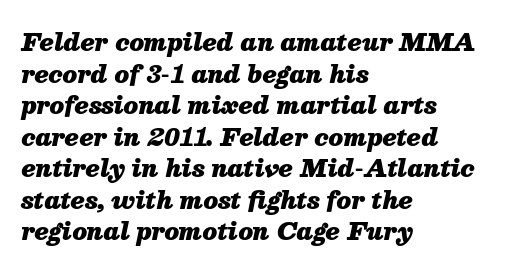
In CSS terms this would be text-align: left. These words are printed bold, with thick strokes throughout. You can tell it's italic because the verticals aren't actually vertical. The rendering keeps characters at their native spacing.
